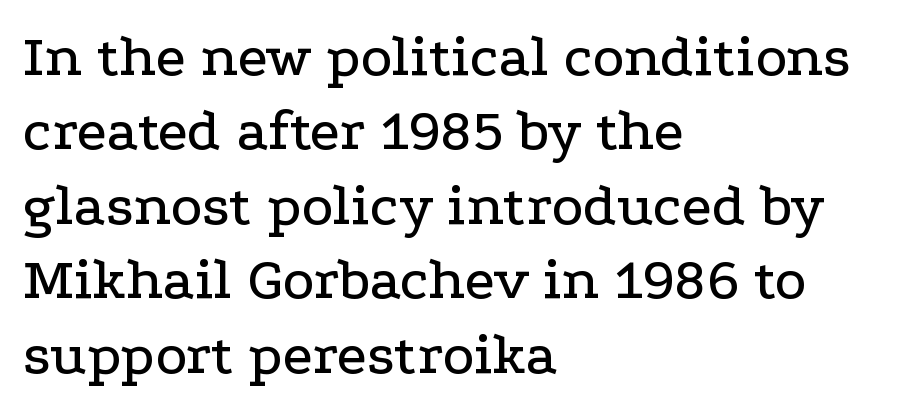
Q: Is the text italic (slanted)? A: No, it is upright.
Q: Is the typeface a serif or a sans-serif typeface? A: Serif.
Q: Is the text underlined? A: No.
Q: How is the paragraph aligned? A: Left-aligned.
Q: Is the spacing between letters normal or unusually wide? A: Normal.
Q: Width (condensed, normal, or wide)? A: Wide.
Q: Stroke contrast? A: Low.
Q: x-height? A: Medium.
Q: Monospaced? A: No.
